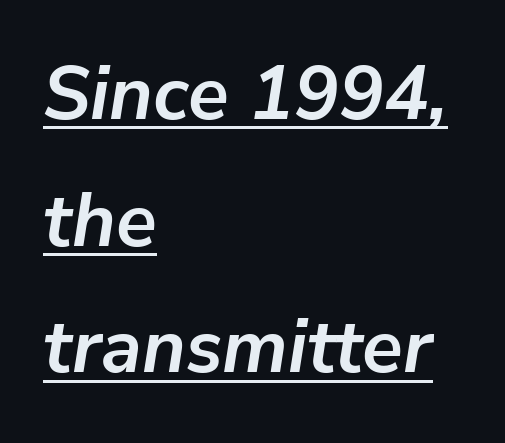
Q: Is the text bold? A: Yes.
Q: Is the text italic (slanted)? A: Yes, it leans right by about 9 degrees.
Q: Is the text underlined? A: Yes.
Q: How is the paragraph aligned? A: Left-aligned.
Q: Is the spacing between letters normal or unusually wide? A: Normal.
Q: Is the spacing between lines tight, normal or loose? A: Normal.
Q: Width (condensed, normal, or wide)? A: Normal.
Q: Stroke contrast? A: Low.
Q: x-height? A: Medium.
Q: Monospaced? A: No.
